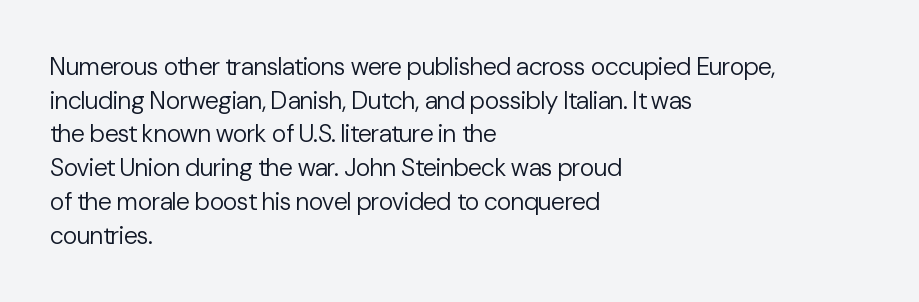
{"italic": "no", "bold": "no", "underline": "no", "align": "left", "line_spacing": "normal", "line_spacing_ratio": 1.35, "letter_spacing": "normal", "letter_spacing_em": 0.0, "glyph_px": 25}
